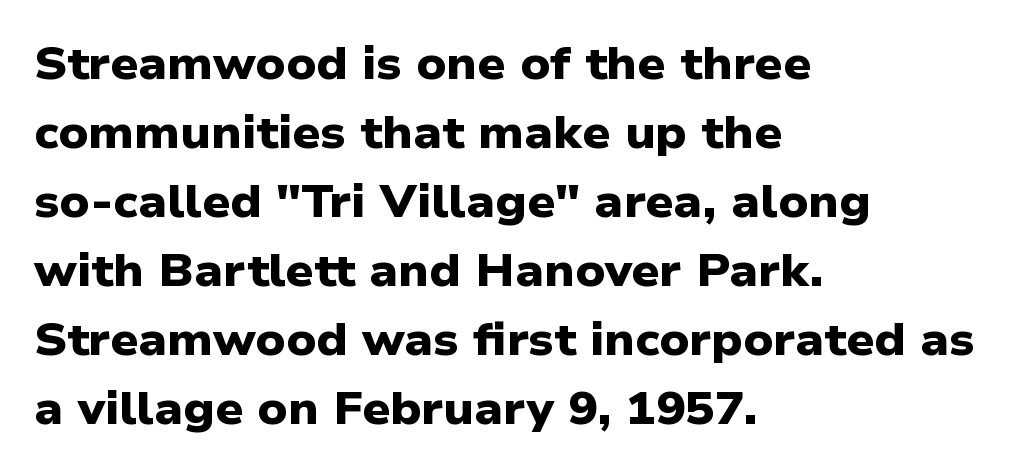
{"serif": "no", "bold": "yes", "weight": "heavy", "width": "wide", "stroke_contrast": "low", "x_height": "medium", "monospaced": "no", "underline": "no", "align": "left", "line_spacing": "normal", "line_spacing_ratio": 1.57, "letter_spacing": "normal", "letter_spacing_em": 0.0, "glyph_px": 44}
